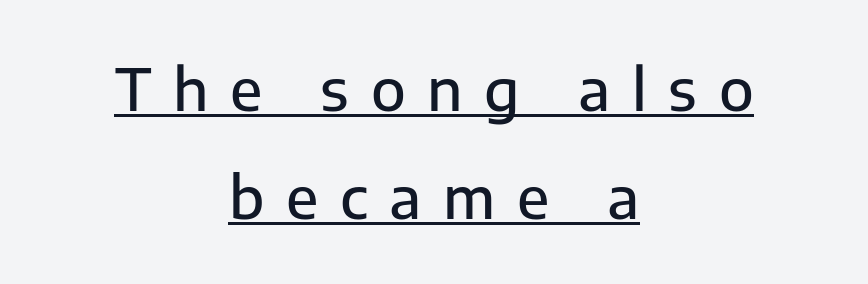
The image shows 57 px semibold sans-serif type, upright; set centered, line spacing 1.89x, unusually wide letter spacing (+0.38 em), underlined; low stroke contrast and a medium x-height.
